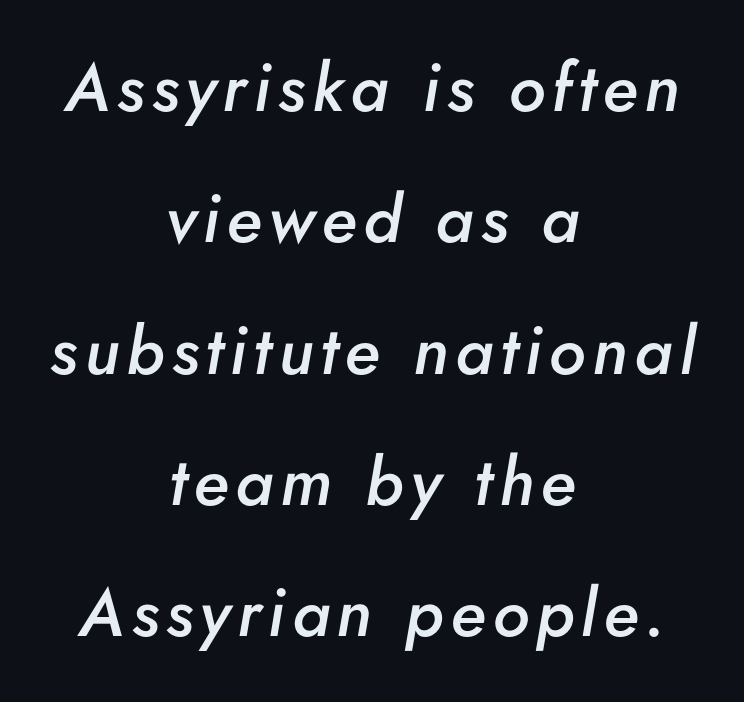
Q: Is the text bold? A: Semi-bold.
Q: Is the text italic (slanted)? A: Yes, it leans right by about 5 degrees.
Q: Is the text underlined? A: No.
Q: How is the paragraph aligned? A: Centered.
Q: Is the spacing between lines tight, normal or loose? A: Loose.
Q: Width (condensed, normal, or wide)? A: Normal.
Q: Stroke contrast? A: Low.
Q: x-height? A: Small.
Q: Monospaced? A: No.
